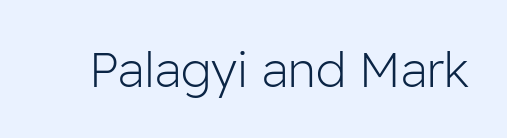
Ink coverage per letter is moderate at most. The glyphs are unaccompanied by any horizontal stroke below them. This is the regular roman posture of the typeface. Letter spacing: default.
